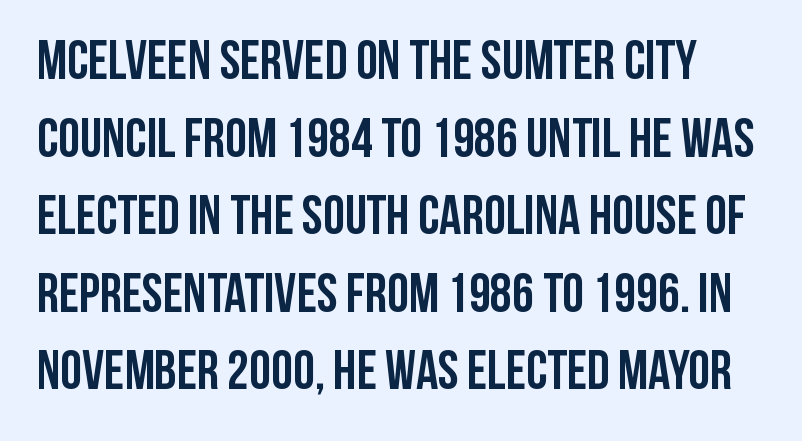
This rendering features lettering with no underline. The type family on display is of the sans-serif kind. Vertical spacing — default. This is the regular roman posture of the typeface. Here the designer chose a conventional face with non-uniform glyph widths. Does extra space separate the letters? No, they use regular spacing.
